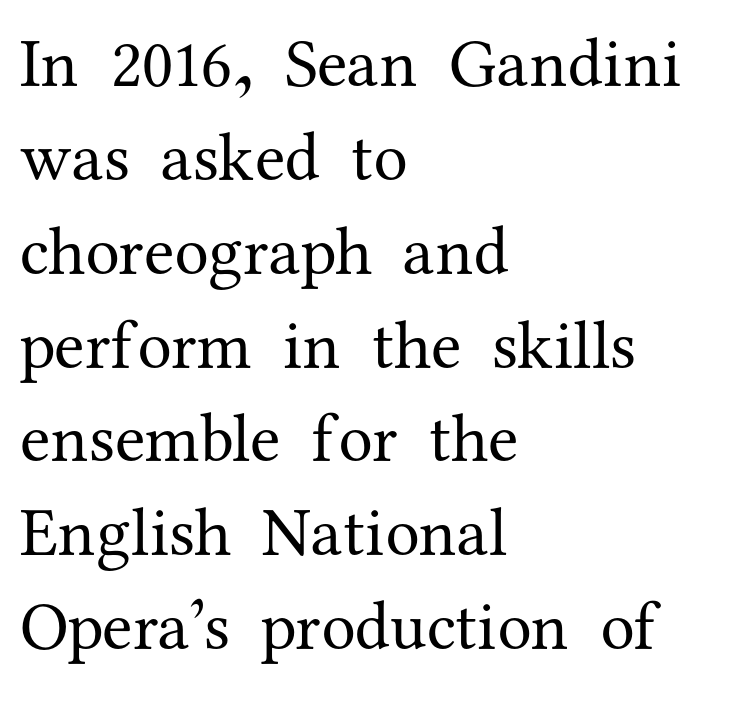
Words appear dense and cohesive because spacing is normal. A clean baseline with only descenders dipping below it. Stems here are at most as thick as an everyday book face. Teacher's note: observe the even left margin — that is flush-left alignment. The typography opts for an upright posture over an oblique one. Regarding serifs, this sample has them.
